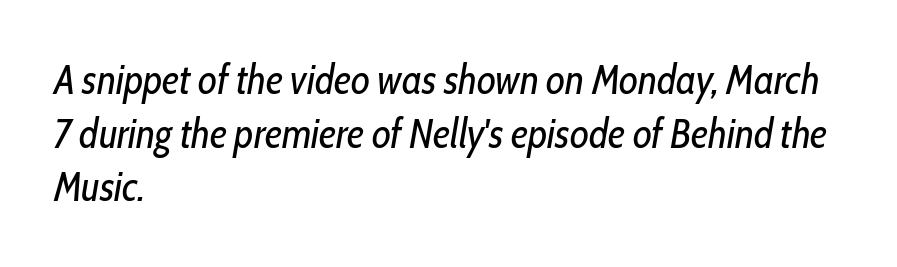
The letters advance in unequal steps, a hallmark of proportional type. The glyphs are unaccompanied by any horizontal stroke below them. The letters sit at their default tracking, neither squeezed nor spread. No letter is thick-stroked: the sample isn't bold.
